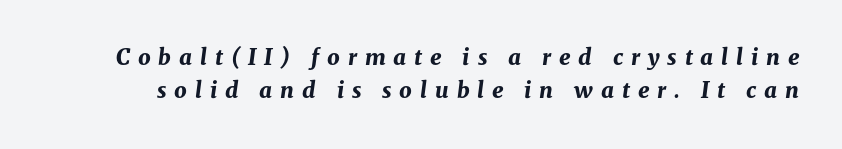
The letters are spread apart with noticeably loose tracking. The designer left line spacing at the default. As a designer I'd log this as weight 700, bold. No word sits above an underline. It's the slanting kind of type.
